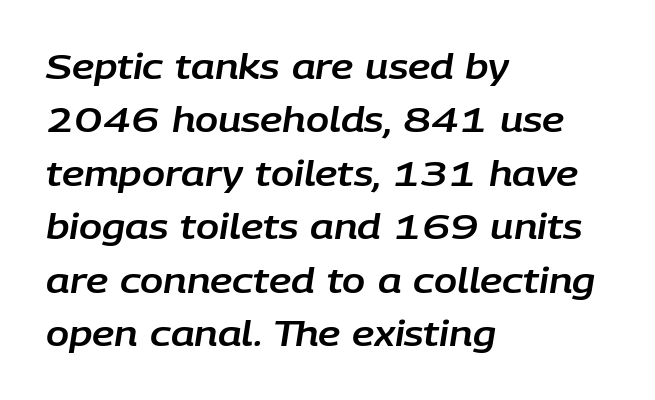
The image shows 34 px text type, italic (leaning right); set left-aligned, normal line spacing (1.57x), normal letter spacing, not underlined; low stroke contrast and a large x-height.
